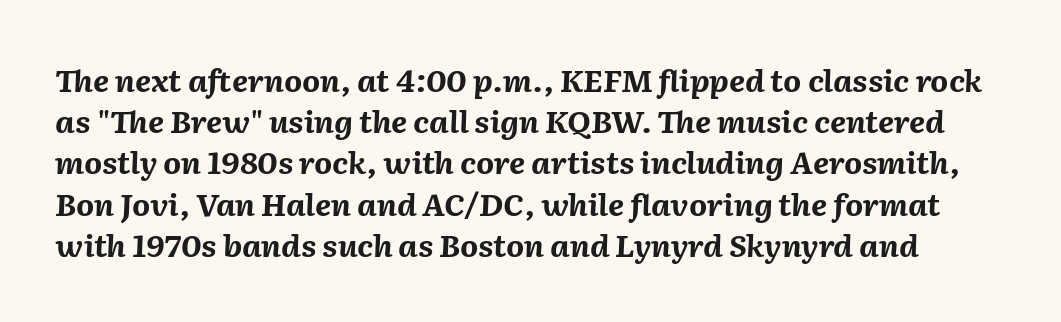
{"italic": "yes", "lean": "right", "slant_degrees": 2, "bold": "yes", "weight": "bold", "width": "normal", "stroke_contrast": "medium", "x_height": "medium", "monospaced": "no", "underline": "no", "line_spacing": "normal", "line_spacing_ratio": 1.33, "letter_spacing": "normal", "letter_spacing_em": 0.0, "glyph_px": 31}
